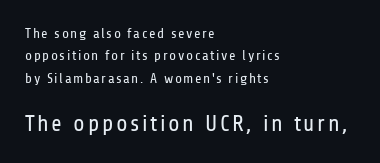
The image shows 23 px text type, upright; set left-aligned, normal line spacing (1.59x), not underlined; the second (bottom) block is 1.64x larger.
